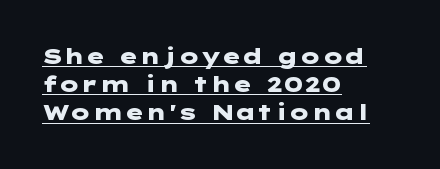
{"italic": "no", "bold": "yes", "underline": "yes", "align": "left", "line_spacing": "normal", "line_spacing_ratio": 1.28, "letter_spacing": "normal", "letter_spacing_em": 0.0, "glyph_px": 22}
